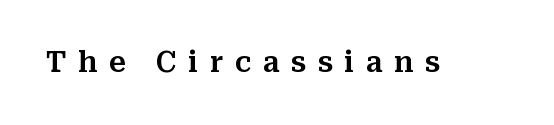
The image shows 28 px serif type, upright; set unusually wide letter spacing (+0.41 em), not underlined; medium stroke contrast and a medium x-height.
